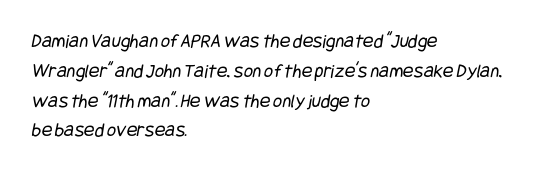
Reading down the block, your eye returns to a fixed left position each line. A normal amount of white space separates one row of letters from the next. Counters stay open thanks to moderate or lighter strokes. Lines of text with bare space underneath. The line texture is even and compact thanks to regular tracking.
